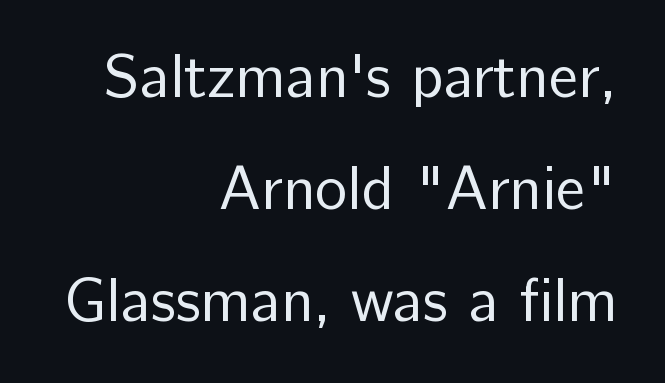
{"serif": "no", "italic": "no", "bold": "no", "weight": "regular", "width": "normal", "stroke_contrast": "low", "x_height": "medium", "monospaced": "no", "underline": "no", "align": "right", "line_spacing_ratio": 1.84, "letter_spacing": "normal", "letter_spacing_em": 0.0, "glyph_px": 61}
